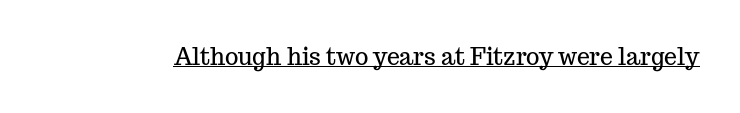
The image shows 23 px text type, upright; set normal letter spacing, underlined.
